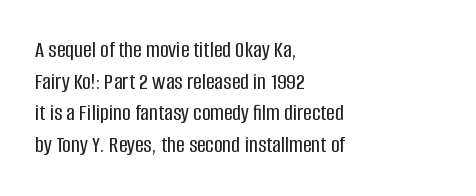
{"italic": "no", "underline": "no", "align": "left", "line_spacing": "normal", "line_spacing_ratio": 1.32, "letter_spacing": "normal", "letter_spacing_em": 0.0, "glyph_px": 24}
